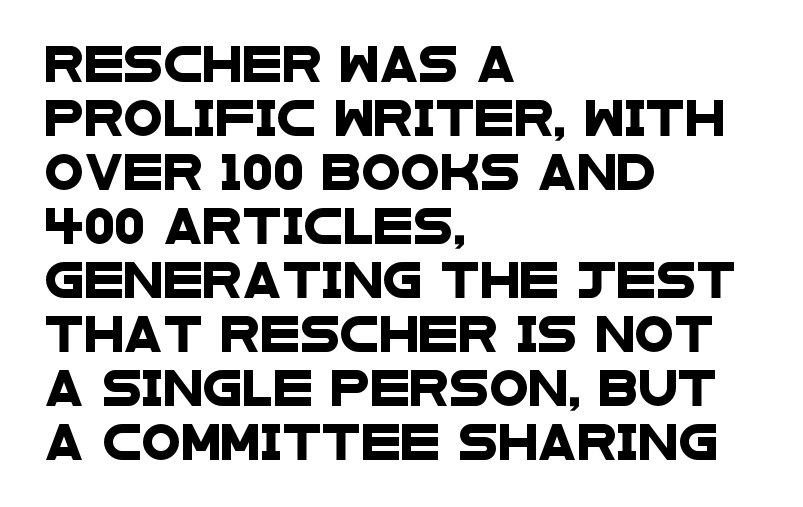
The image shows 36 px wide sans-serif type; set left-aligned, normal line spacing (1.5x), normal letter spacing, not underlined; low stroke contrast and a large x-height.
